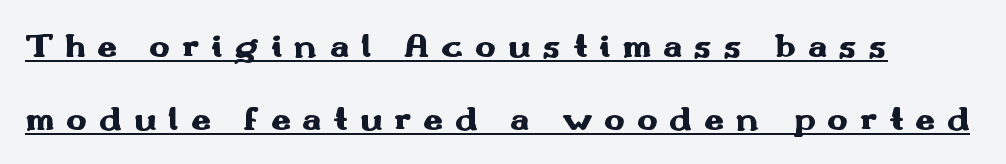
A typesetter would call this heavily tracked-out type. How heavy is the stroke? Heavy — this is a bold. A typesetter would call this proportional, since set widths differ per character. Italic? Not at all — the glyphs are vertical.
